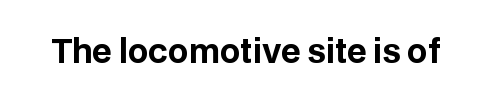
{"serif": "no", "italic": "no", "bold": "yes", "weight": "bold", "width": "normal", "stroke_contrast": "low", "x_height": "large", "monospaced": "no", "underline": "no", "letter_spacing": "normal", "letter_spacing_em": 0.0, "glyph_px": 32}
